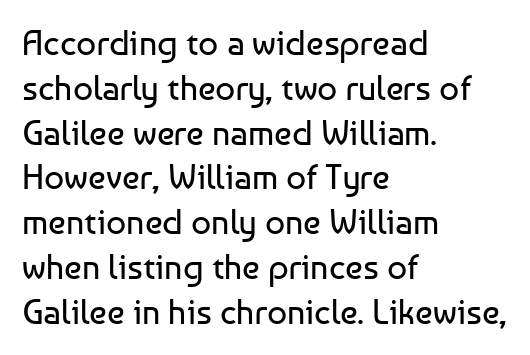
The image shows 35 px regular-weight sans-serif type, upright; set left-aligned, normal line spacing (1.28x), normal letter spacing, not underlined; low stroke contrast and a medium x-height.
